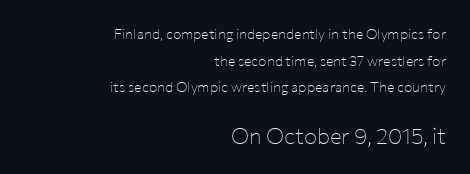
The line-height multiplier appears high, well above default. The line texture is even and compact thanks to regular tracking. Here the second block reads like a headline and the first like body copy. A student would call this right alignment; a typographer would say flush right, rag left. Descenders hang freely into open space. A typesetter would mark this as roman, not italic.
